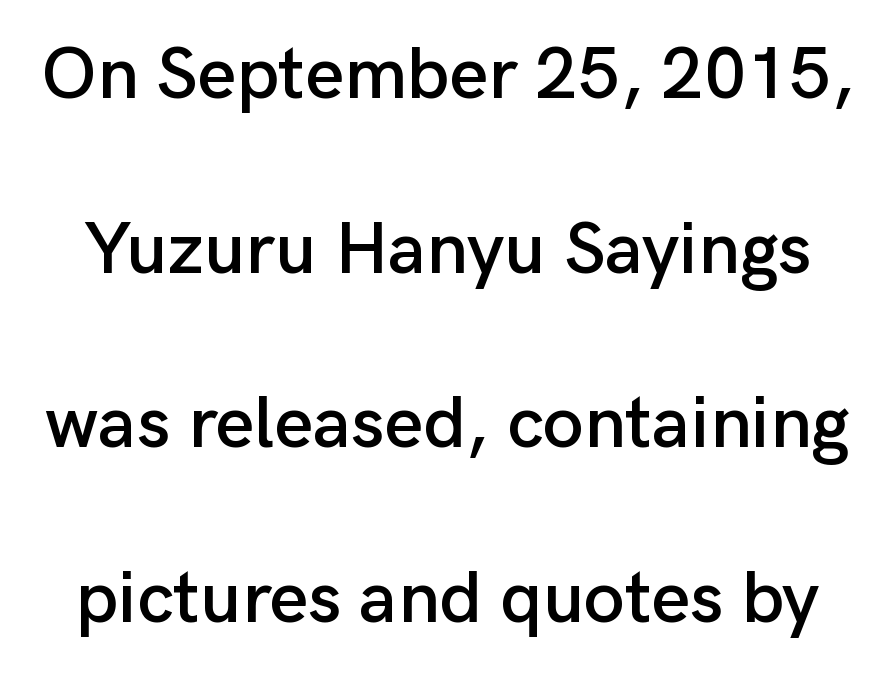
What stands out about the letter spacing? Nothing — it is the standard amount. Font category for this specimen: sans-serif. The area under the type is left untouched. This is the regular roman posture of the typeface. The passage shown stacks its lines with a broad gap.
